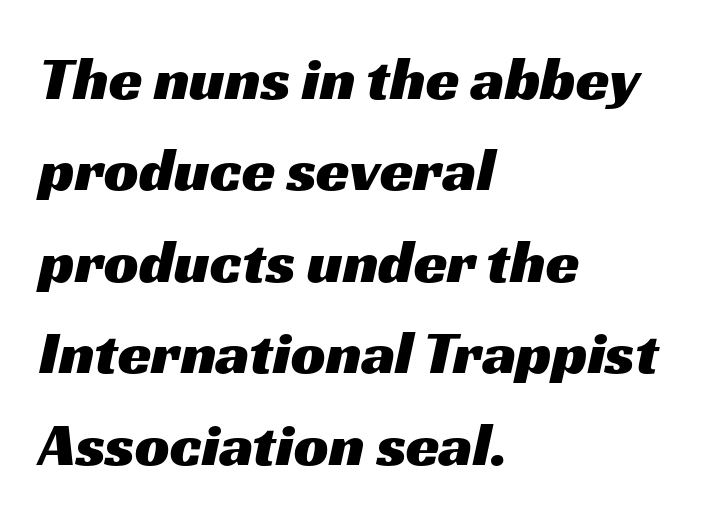
{"serif": "no", "width": "wide", "stroke_contrast": "medium", "x_height": "medium", "monospaced": "no", "underline": "no", "align": "left", "line_spacing": "normal", "line_spacing_ratio": 1.5, "letter_spacing": "normal", "letter_spacing_em": 0.0, "glyph_px": 61}
